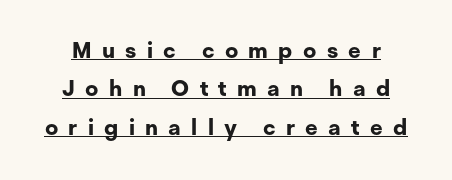
The image shows 22 px bold type, upright; set centered, line spacing 1.74x, unusually wide letter spacing (+0.47 em), underlined.
